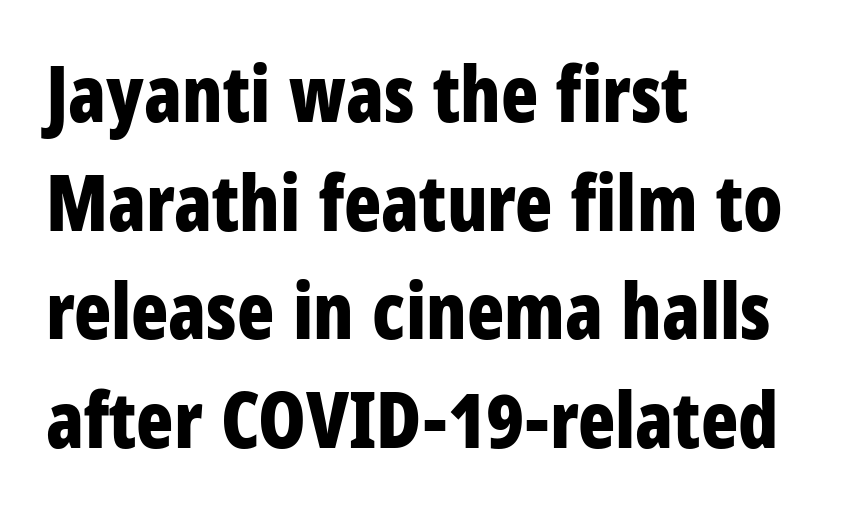
Q: Is the text bold? A: Yes.
Q: Is the text italic (slanted)? A: No, it is upright.
Q: Is the typeface a serif or a sans-serif typeface? A: Sans-serif.
Q: Is the text underlined? A: No.
Q: How is the paragraph aligned? A: Left-aligned.
Q: Is the spacing between letters normal or unusually wide? A: Normal.
Q: Is the spacing between lines tight, normal or loose? A: Normal.
Q: Width (condensed, normal, or wide)? A: Condensed.
Q: Stroke contrast? A: Low.
Q: x-height? A: Large.
Q: Monospaced? A: No.
